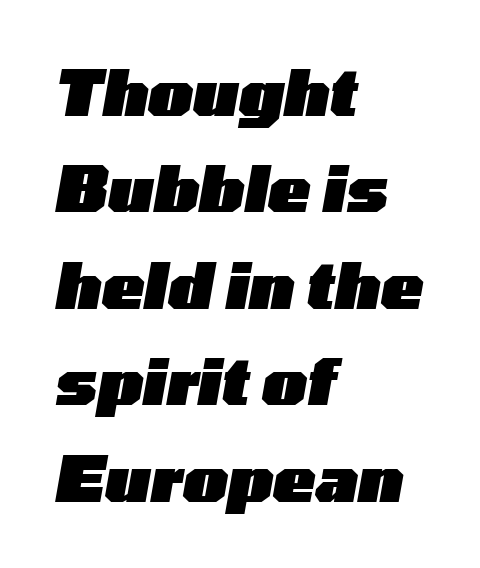
The glyphs are unaccompanied by any horizontal stroke below them. Spacing between characters is what you'd get straight out of the box. The face used here is proportionally spaced, like ordinary book or web type. Compared with an ordinary text face, these strokes are far heavier — a full bold. The compositor pushed each line to the left boundary.
